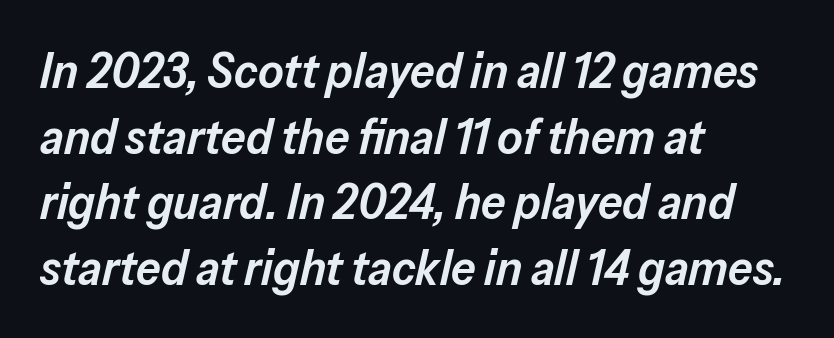
The image shows 49 px semibold type, italic (leaning right); set left-aligned, normal line spacing (1.34x), normal letter spacing, not underlined; low stroke contrast and a medium x-height.
